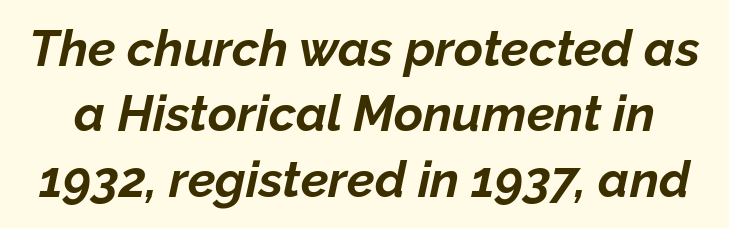
{"italic": "yes", "lean": "right", "slant_degrees": 12, "bold": "yes", "weight": "bold", "width": "normal", "stroke_contrast": "low", "x_height": "medium", "monospaced": "no", "underline": "no", "line_spacing": "normal", "line_spacing_ratio": 1.31, "letter_spacing": "normal", "letter_spacing_em": 0.0, "glyph_px": 50}
